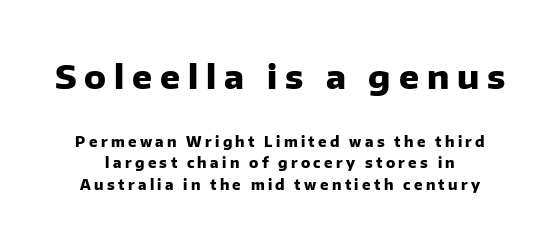
{"serif": "no", "italic": "no", "bold": "yes", "weight": "heavy", "width": "normal", "stroke_contrast": "low", "x_height": "medium", "monospaced": "no", "underline": "no", "align": "center", "line_spacing": "normal", "line_spacing_ratio": 1.53, "letter_spacing": "wide", "letter_spacing_em": 0.24, "larger_block": "first", "size_ratio": 2.36, "glyph_px": 33}
